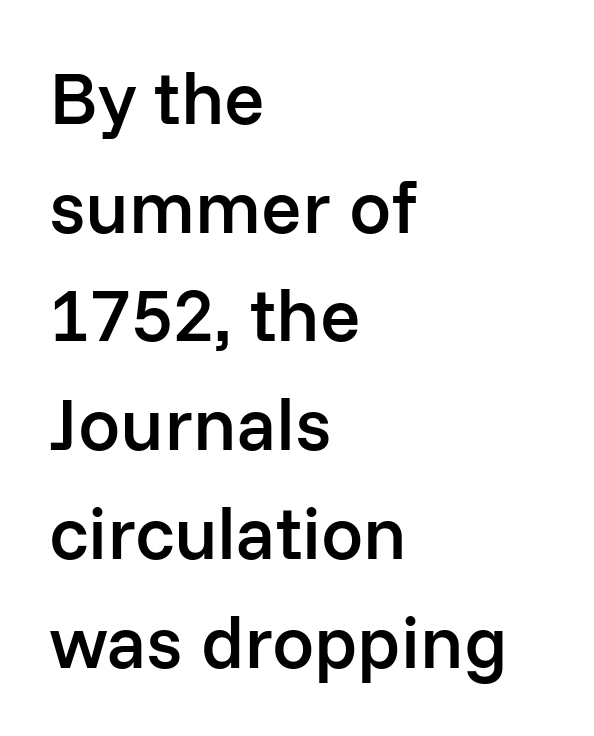
{"serif": "no", "italic": "no", "bold": "semi", "weight": "semibold", "width": "normal", "stroke_contrast": "low", "x_height": "medium", "monospaced": "no", "underline": "no", "align": "left", "line_spacing": "normal", "line_spacing_ratio": 1.45, "letter_spacing": "normal", "letter_spacing_em": 0.0, "glyph_px": 75}
